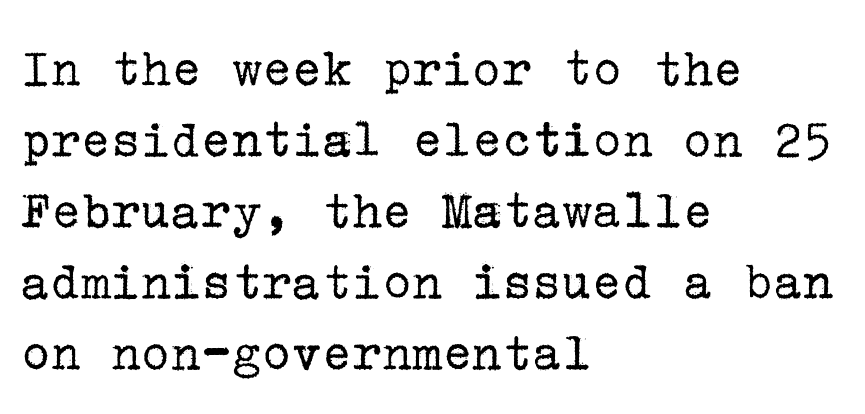
The gap between lines stays unmarked. Little horizontal feet cap the strokes, marking this as serif type. Stroke thickness stays within the range of a standard reading face or lighter. Regarding leading, the lines here are spaced in the standard way. What stands out about the letter spacing? Nothing — it is the standard amount. Alignment: flush left.
